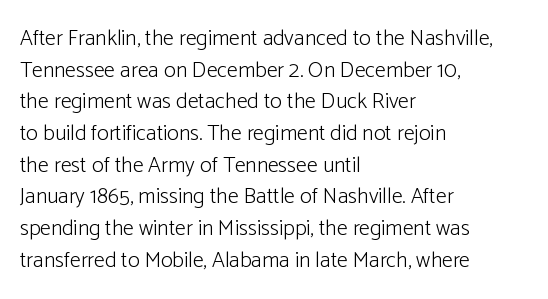
The image shows 22 px text type, upright; set left-aligned, normal line spacing (1.44x), normal letter spacing, not underlined.
